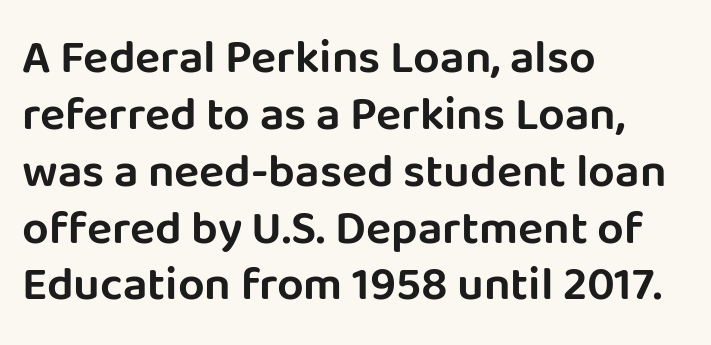
Q: Is the text italic (slanted)? A: No, it is upright.
Q: Is the typeface a serif or a sans-serif typeface? A: Sans-serif.
Q: Is the text underlined? A: No.
Q: How is the paragraph aligned? A: Left-aligned.
Q: Is the spacing between letters normal or unusually wide? A: Normal.
Q: Width (condensed, normal, or wide)? A: Normal.
Q: Stroke contrast? A: Low.
Q: x-height? A: Large.
Q: Monospaced? A: No.
